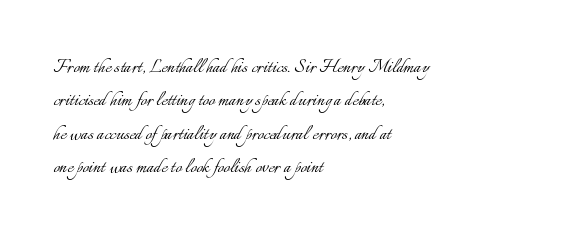
The image shows 23 px text type; set left-aligned, normal line spacing (1.45x), normal letter spacing, not underlined.
